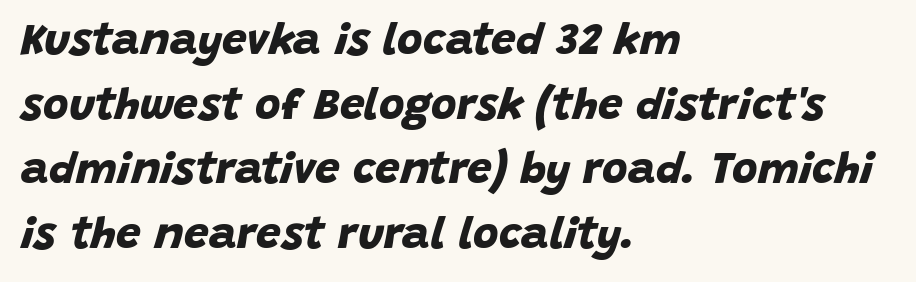
{"serif": "no", "bold": "yes", "weight": "bold", "width": "normal", "stroke_contrast": "low", "x_height": "large", "monospaced": "no", "underline": "no", "align": "left", "line_spacing": "normal", "line_spacing_ratio": 1.47, "letter_spacing": "normal", "letter_spacing_em": 0.0, "glyph_px": 44}
